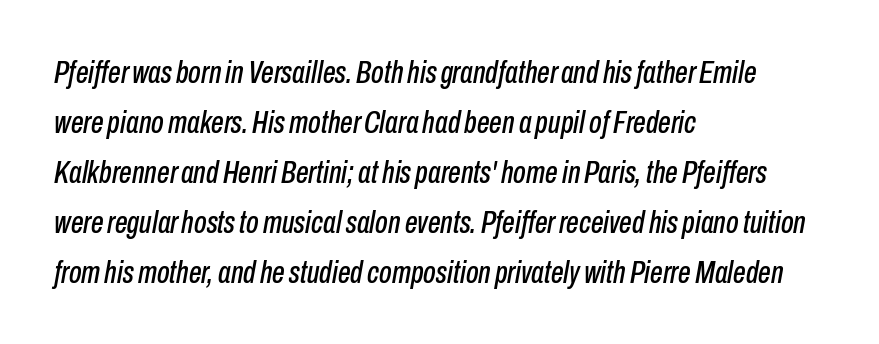
Q: Is the text italic (slanted)? A: Yes, it leans right by about 10 degrees.
Q: Is the text underlined? A: No.
Q: How is the paragraph aligned? A: Left-aligned.
Q: Is the spacing between letters normal or unusually wide? A: Normal.
Q: Is the spacing between lines tight, normal or loose? A: Normal.
Q: Width (condensed, normal, or wide)? A: Condensed.
Q: Stroke contrast? A: Low.
Q: x-height? A: Medium.
Q: Monospaced? A: No.
